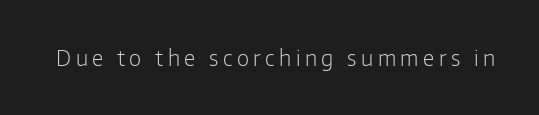
Q: Is the text bold? A: No.
Q: Is the text italic (slanted)? A: No, it is upright.
Q: Is the text underlined? A: No.
Q: Is the spacing between letters normal or unusually wide? A: Unusually wide.
